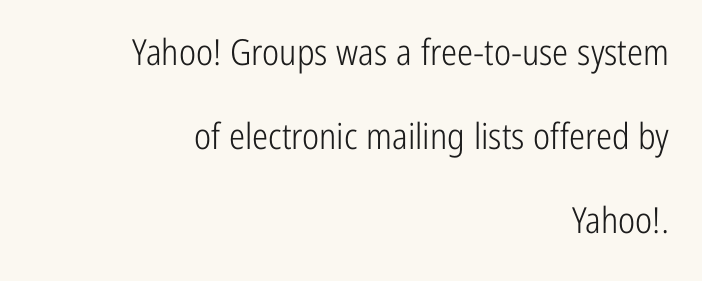
Q: Is the text bold? A: No.
Q: Is the text italic (slanted)? A: No, it is upright.
Q: Is the typeface a serif or a sans-serif typeface? A: Sans-serif.
Q: Is the text underlined? A: No.
Q: How is the paragraph aligned? A: Right-aligned.
Q: Is the spacing between letters normal or unusually wide? A: Normal.
Q: Is the spacing between lines tight, normal or loose? A: Loose.
Q: Width (condensed, normal, or wide)? A: Condensed.
Q: Stroke contrast? A: Low.
Q: x-height? A: Medium.
Q: Monospaced? A: No.
